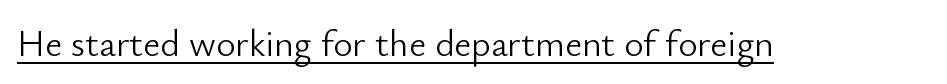
The image shows 37 px light sans-serif type, upright; set normal letter spacing, underlined; low stroke contrast and a small x-height.
